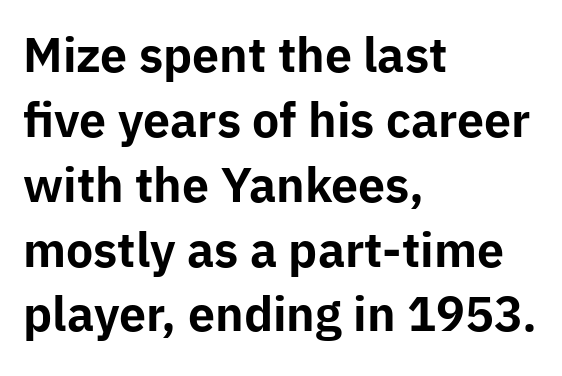
The image shows 46 px bold sans-serif type, upright; set left-aligned, normal line spacing (1.41x), normal letter spacing, not underlined; low stroke contrast and a medium x-height.
